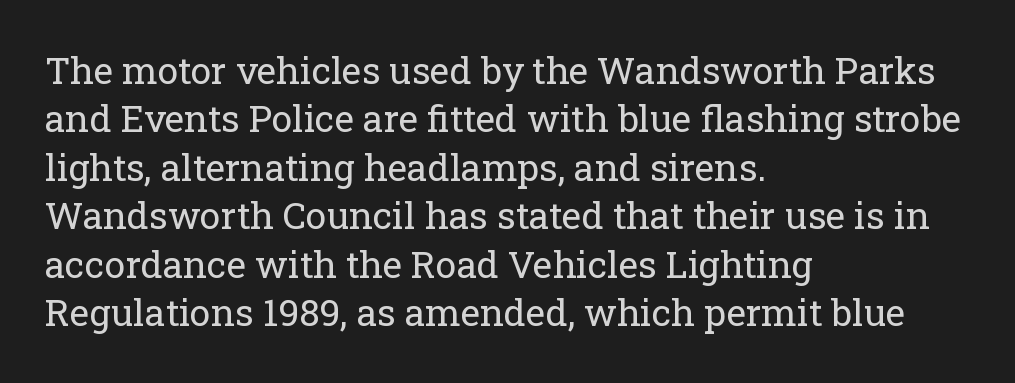
Q: Is the text bold? A: No.
Q: Is the text italic (slanted)? A: No, it is upright.
Q: Is the typeface a serif or a sans-serif typeface? A: Serif.
Q: Is the text underlined? A: No.
Q: How is the paragraph aligned? A: Left-aligned.
Q: Is the spacing between letters normal or unusually wide? A: Normal.
Q: Is the spacing between lines tight, normal or loose? A: Normal.
Q: Width (condensed, normal, or wide)? A: Normal.
Q: Stroke contrast? A: Low.
Q: x-height? A: Medium.
Q: Monospaced? A: No.
